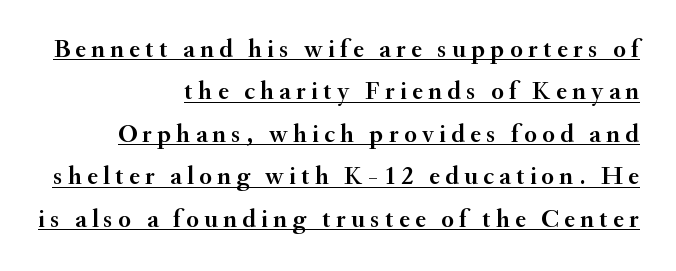
The ragged edge is on the left, which tells us the setting is flush right. Students, observe the line beneath the letters — that is underlining. This rendering widens character spacing well past its baseline value. Is there any slant? The stems are plumb. Interline gaps are of average width in this sample.
